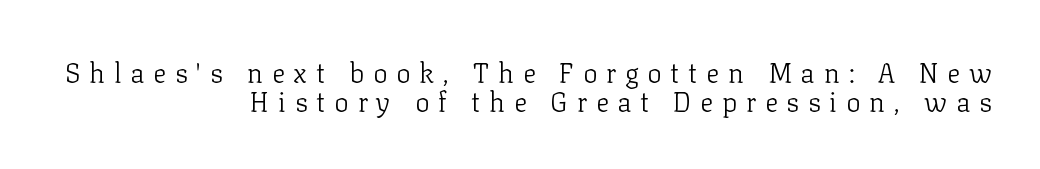
Leading is clearly below the norm, producing a dense column. The tracking jumps out immediately: characters are airy and widely separated. Weight: not bold — regular or lighter. This is the regular roman posture of the typeface. Which margin do the lines hug? The right one — the left edge is uneven.
